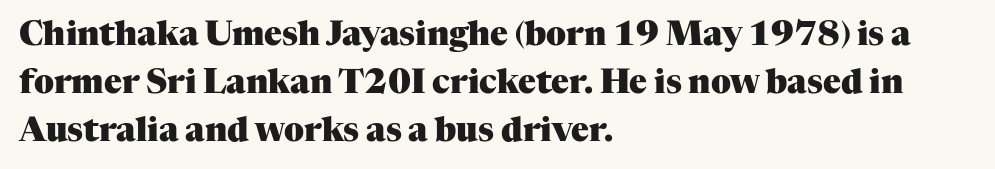
This sample uses a serif face. Strong, thick strokes mark this as bold type. Honestly, the row spacing looks completely unremarkable. The letters sit at their default tracking, neither squeezed nor spread. Ordinary non-slanted type is in use. A student would call this left alignment; a typographer would say flush left, rag right.
